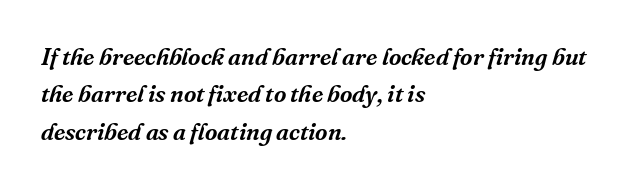
{"italic": "yes", "lean": "right", "slant_degrees": 16, "underline": "no", "align": "left", "line_spacing": "normal", "line_spacing_ratio": 1.56, "letter_spacing": "normal", "letter_spacing_em": 0.0, "glyph_px": 24}
